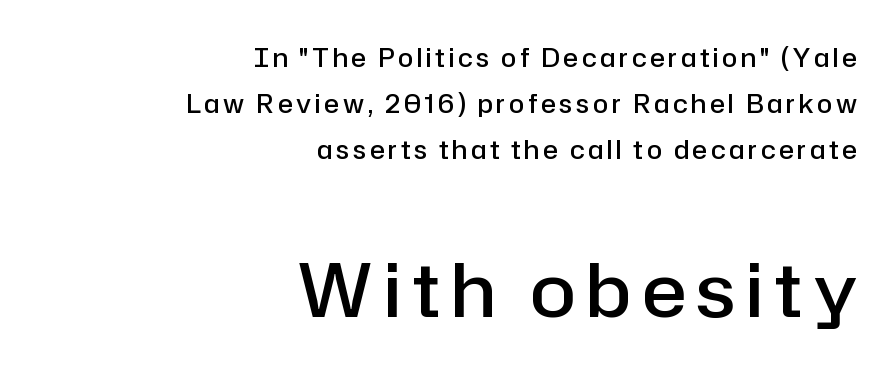
{"serif": "no", "italic": "no", "bold": "semi", "weight": "semibold", "width": "normal", "stroke_contrast": "low", "x_height": "medium", "monospaced": "no", "underline": "no", "align": "right", "line_spacing_ratio": 1.84, "larger_block": "second", "size_ratio": 2.96, "glyph_px": 74}
